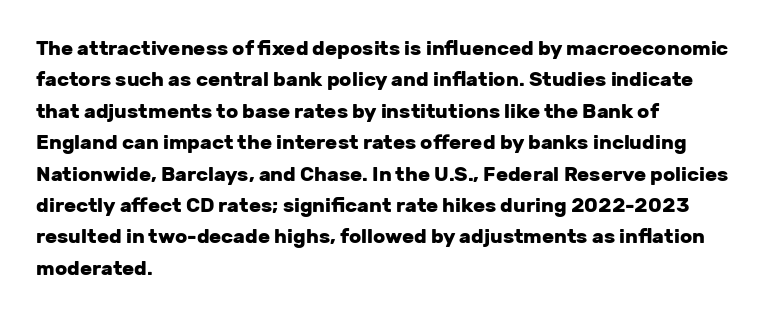
Q: Is the text bold? A: Yes.
Q: Is the text italic (slanted)? A: No, it is upright.
Q: Is the text underlined? A: No.
Q: How is the paragraph aligned? A: Left-aligned.
Q: Is the spacing between letters normal or unusually wide? A: Normal.
Q: Is the spacing between lines tight, normal or loose? A: Normal.
